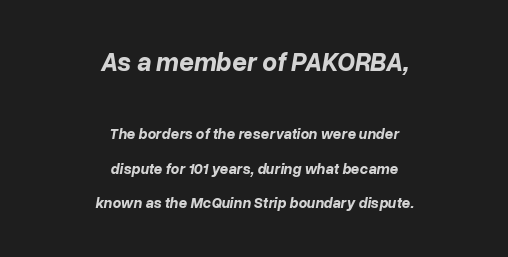
{"italic": "yes", "lean": "right", "slant_degrees": 10, "bold": "yes", "underline": "no", "align": "center", "line_spacing": "loose", "line_spacing_ratio": 2.29, "letter_spacing": "normal", "letter_spacing_em": 0.0, "larger_block": "first", "size_ratio": 1.73, "glyph_px": 26}
